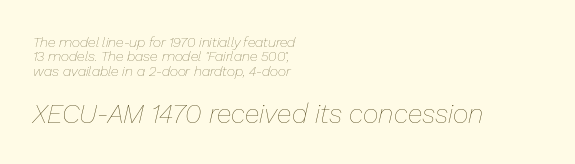
{"italic": "yes", "lean": "right", "slant_degrees": 13, "bold": "no", "underline": "no", "align": "left", "line_spacing": "tight", "line_spacing_ratio": 1.02, "letter_spacing": "normal", "letter_spacing_em": 0.0, "larger_block": "second", "size_ratio": 1.93, "glyph_px": 27}
